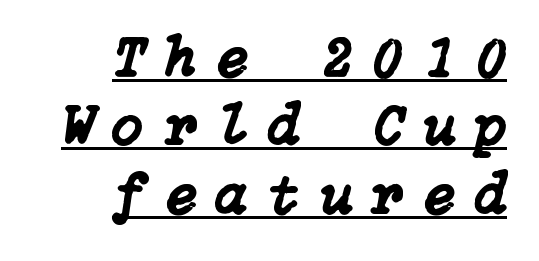
Spacing between characters has been opened up far beyond the box default. The rag falls on the left side of this text block. The rendering applies a slant to the glyphs. The words here are underlined.
